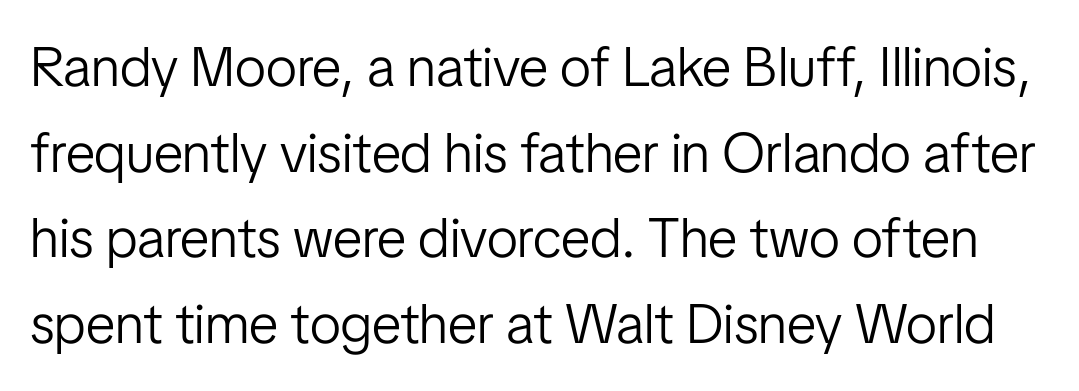
Grotesque or geometric, the face here clearly has no serifs. Nothing unusual about the tracking: characters are spaced as the font intends. This rendering features lettering with no underline. Is this a fixed-width face? No — the glyphs have proportional, varying widths.
